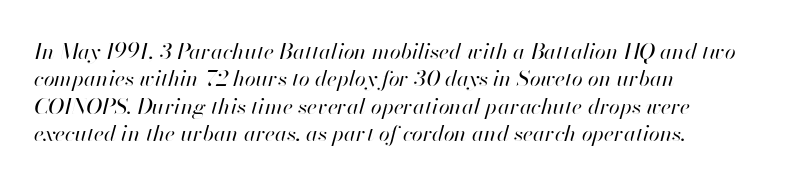
Q: Is the text bold? A: No.
Q: Is the text italic (slanted)? A: Yes, it leans right by about 13 degrees.
Q: Is the text underlined? A: No.
Q: How is the paragraph aligned? A: Left-aligned.
Q: Is the spacing between letters normal or unusually wide? A: Normal.
